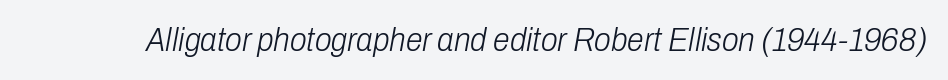
The image shows 34 px light, condensed type, italic (leaning right); set normal letter spacing, not underlined; low stroke contrast and a medium x-height.
